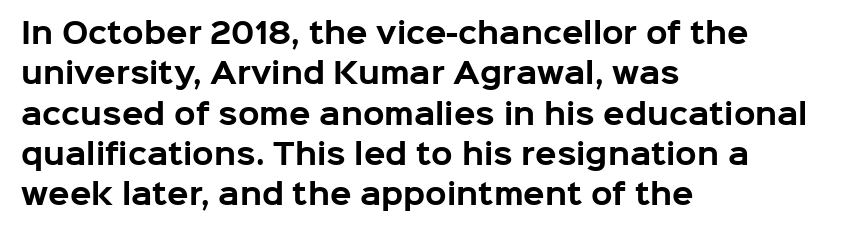
The image shows 28 px bold sans-serif type, upright; set left-aligned, normal line spacing (1.44x), normal letter spacing, not underlined; low stroke contrast and a medium x-height.
